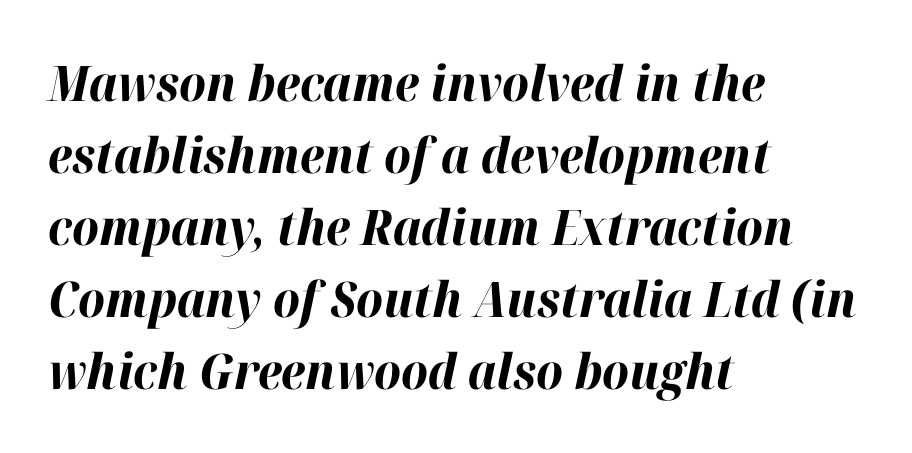
The horizontal fit of the characters is conventional and even. One-word summary of the alignment: left. Here the designer chose a conventional face with non-uniform glyph widths. These lines were composed using italics. A clean baseline with only descenders dipping below it.
